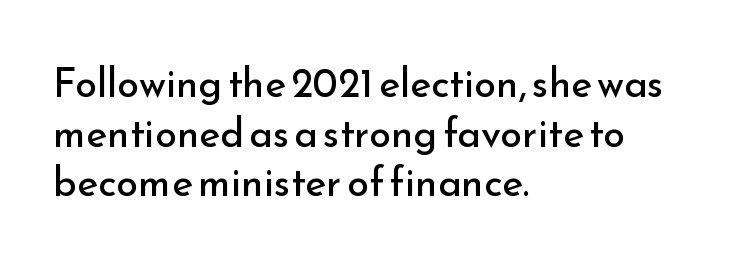
Q: Is the text bold? A: No.
Q: Is the text italic (slanted)? A: No, it is upright.
Q: Is the typeface a serif or a sans-serif typeface? A: Sans-serif.
Q: Is the text underlined? A: No.
Q: How is the paragraph aligned? A: Left-aligned.
Q: Is the spacing between letters normal or unusually wide? A: Normal.
Q: Width (condensed, normal, or wide)? A: Normal.
Q: Stroke contrast? A: Low.
Q: x-height? A: Small.
Q: Monospaced? A: No.
